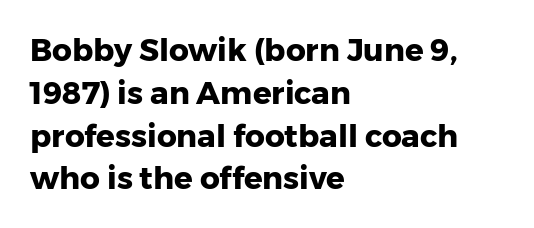
The image shows 31 px heavy sans-serif type, upright; set left-aligned, normal line spacing (1.38x), normal letter spacing, not underlined; low stroke contrast and a medium x-height.
